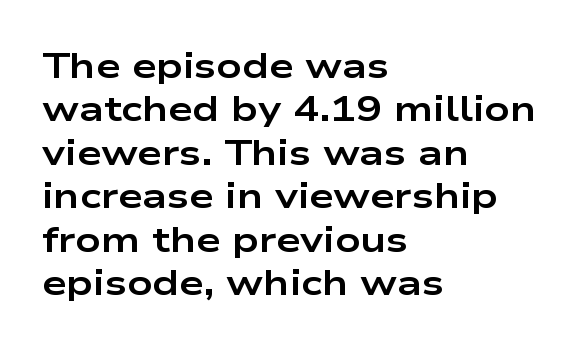
This is sans-serif lettering, the kind often seen on screens and signage. These lines carry a lot of weight — the face is fully bold. Nobody drew a line under any word here. Posture: upright roman. Look at the tracking — it's just the regular setting, nothing added. Is this a fixed-width face? No — the glyphs have proportional, varying widths.
